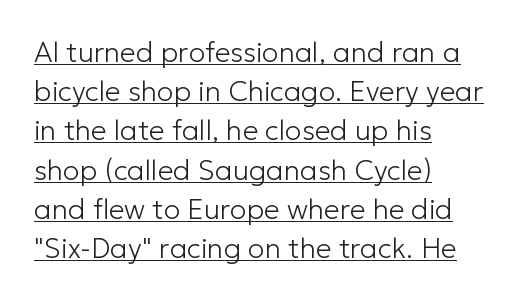
Q: Is the text bold? A: No.
Q: Is the text italic (slanted)? A: No, it is upright.
Q: Is the typeface a serif or a sans-serif typeface? A: Sans-serif.
Q: Is the text underlined? A: Yes.
Q: How is the paragraph aligned? A: Left-aligned.
Q: Is the spacing between letters normal or unusually wide? A: Normal.
Q: Is the spacing between lines tight, normal or loose? A: Normal.
Q: Width (condensed, normal, or wide)? A: Normal.
Q: Stroke contrast? A: Low.
Q: x-height? A: Medium.
Q: Monospaced? A: No.
